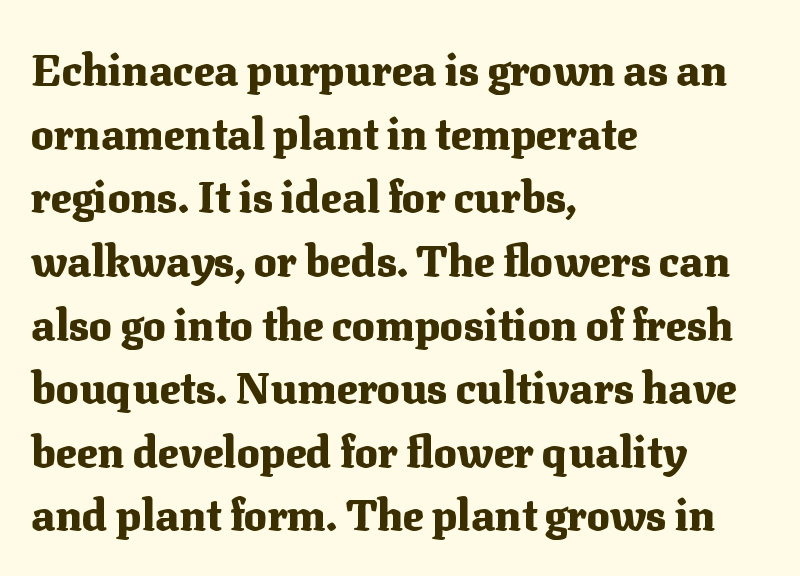
This rendering leaves character spacing at its baseline value. Regular leading. Letters rest on an invisible, unmarked baseline. A serif font was chosen for this passage. How heavy is the stroke? Heavy — this is a bold. Does the lettering tilt? It doesn't — this is upright.
